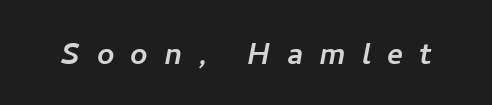
Q: Is the typeface a serif or a sans-serif typeface? A: Sans-serif.
Q: Is the text underlined? A: No.
Q: Is the spacing between letters normal or unusually wide? A: Unusually wide.
Q: Width (condensed, normal, or wide)? A: Normal.
Q: Stroke contrast? A: Low.
Q: x-height? A: Medium.
Q: Monospaced? A: No.
